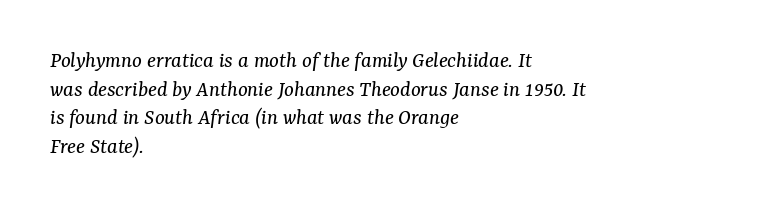
Q: Is the text bold? A: No.
Q: Is the text italic (slanted)? A: Yes, it leans right by about 7 degrees.
Q: Is the text underlined? A: No.
Q: How is the paragraph aligned? A: Left-aligned.
Q: Is the spacing between letters normal or unusually wide? A: Normal.
Q: Is the spacing between lines tight, normal or loose? A: Normal.
